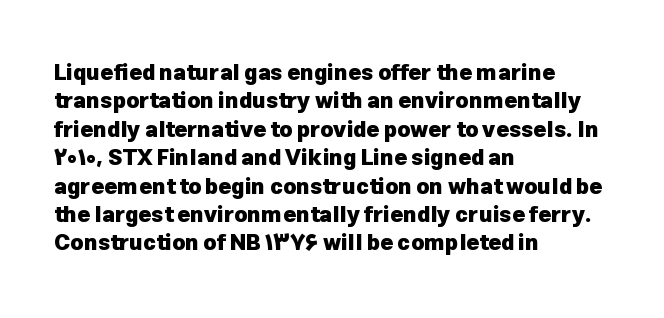
The image shows 22 px bold type, upright; set left-aligned, normal line spacing (1.29x), normal letter spacing, not underlined.
